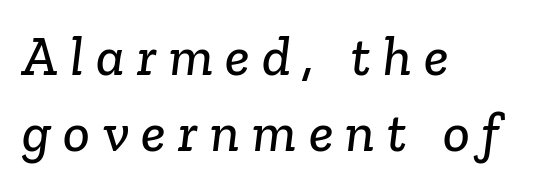
The image shows 56 px serif type; set left-aligned, normal line spacing (1.36x), unusually wide letter spacing (+0.22 em), not underlined; low stroke contrast and a medium x-height.
